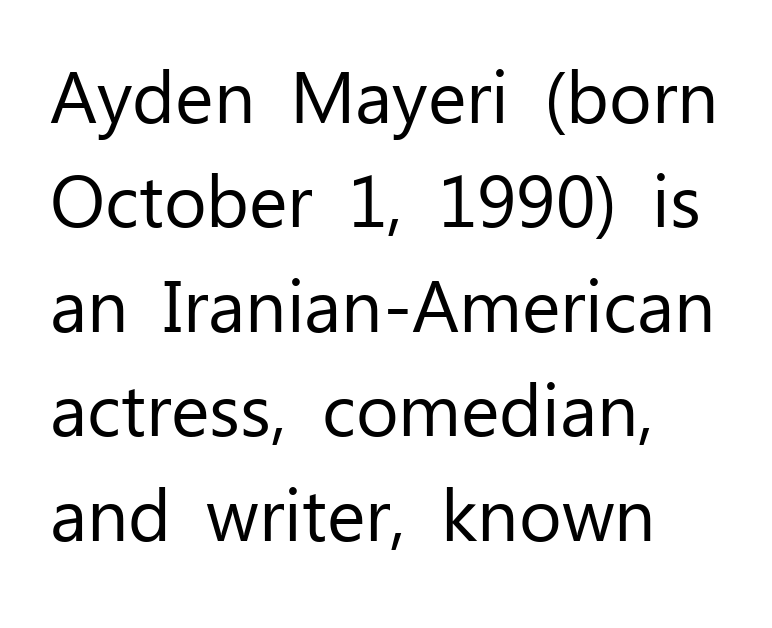
Tracking value appears to be zero — textbook default spacing. The specimen reads as upright at a glance. Character widths vary here, with narrow letters taking less room than wide ones. A sans-serif font was chosen for this passage. The lines are quadded left. Weight: in the light-to-regular range.
